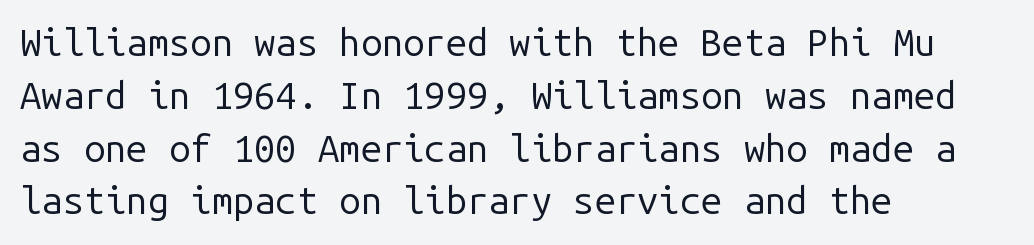
Each stroke keeps to a modest, everyday thickness or less. Every character here occupies the same horizontal width, giving the sample a typewriter-like rhythm. If you measured baseline to baseline, you'd find a middling distance. Look at the tracking — it's just the regular setting, nothing added. Rendered with straight, roman letterforms.
